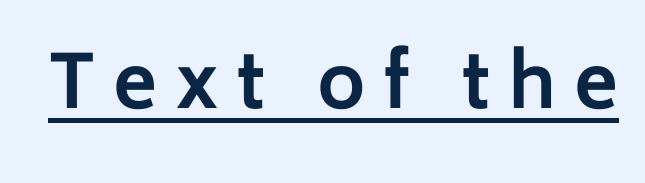
The image shows 73 px bold sans-serif type, upright; set unusually wide letter spacing (+0.24 em), underlined; low stroke contrast and a medium x-height.
